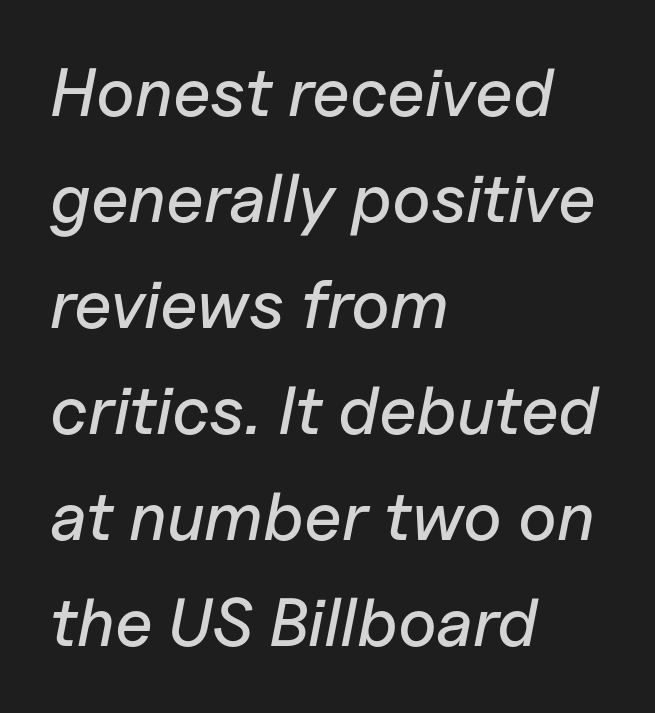
{"italic": "yes", "lean": "right", "slant_degrees": 11, "width": "normal", "stroke_contrast": "low", "x_height": "medium", "monospaced": "no", "underline": "no", "align": "left", "line_spacing": "normal", "line_spacing_ratio": 1.56, "letter_spacing": "normal", "letter_spacing_em": 0.0, "glyph_px": 68}
